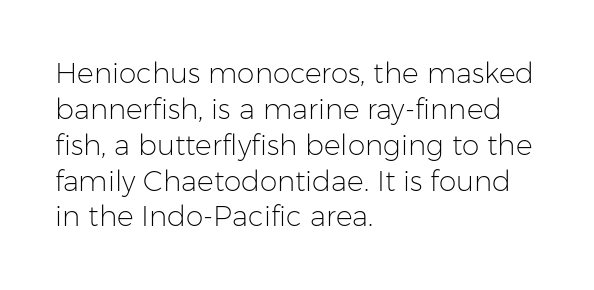
The image shows 28 px light sans-serif type, upright; set left-aligned, normal line spacing (1.28x), normal letter spacing, not underlined; low stroke contrast and a medium x-height.
